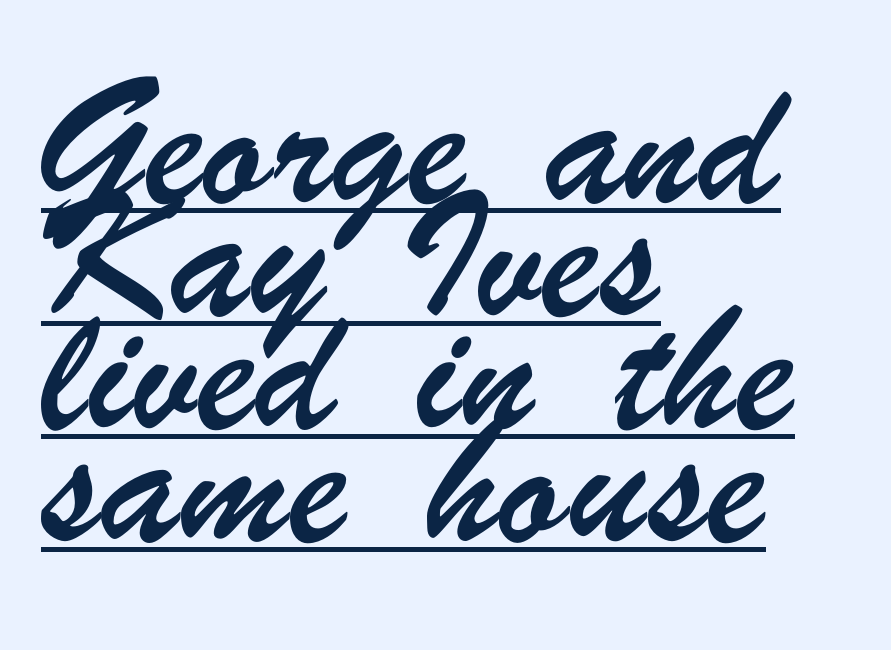
The image shows 79 px condensed sans-serif type; set left-aligned, normal line spacing (1.43x), normal letter spacing, underlined; low stroke contrast and a small x-height.
